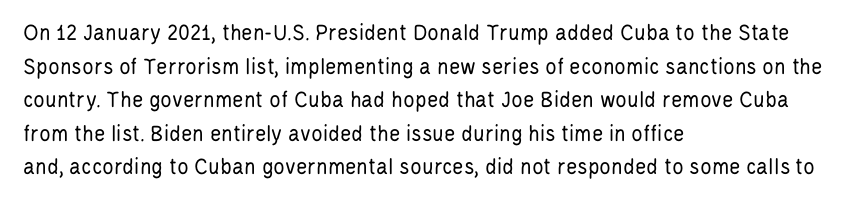
Does the copy run flush right? No — it runs flush left. Does extra space separate the letters? No, they use regular spacing. The letters look calm and open, with moderate or lighter stems. Beneath every word, the page is bare. Normally led — the rows are evenly, conventionally spaced.
